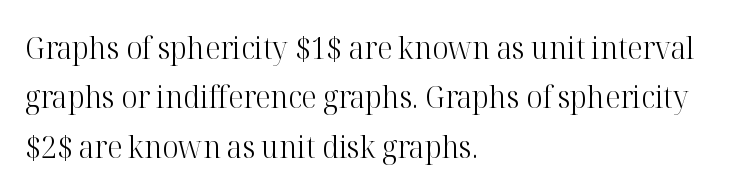
This rendering uses left alignment, leaving the right contour irregular. The tracking reads as untouched default to a designer's eye. Vertical spacing — default. Note: serifs present on the glyphs. The typography opts for an upright posture over an oblique one.
